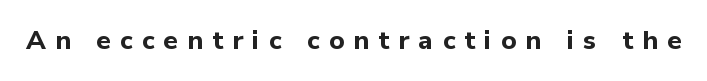
Honestly, there is no underline to notice here at all. Ordinary non-slanted type is in use. The letters are bold, with thick, heavy strokes. Short note: letters widely spaced.
